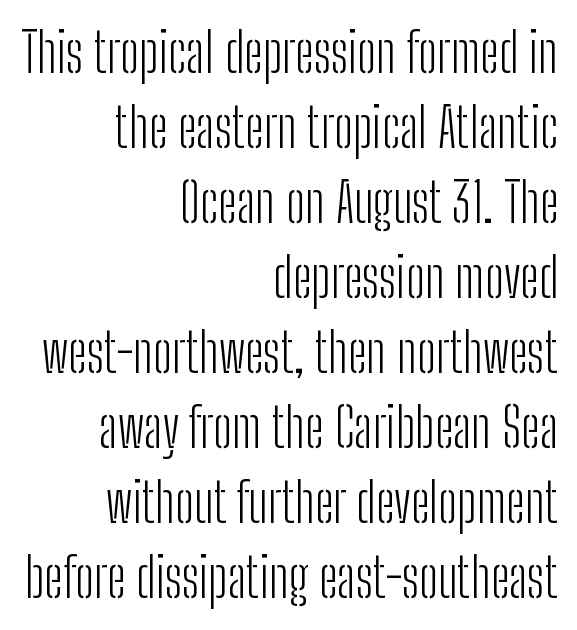
The image shows 54 px light, condensed sans-serif type, upright; set right-aligned, normal line spacing (1.39x), normal letter spacing, not underlined; low stroke contrast and a medium x-height.
